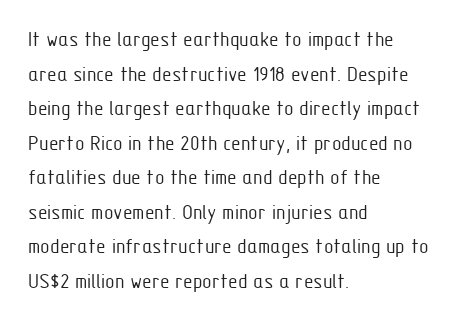
The image shows 22 px text type, upright; set left-aligned, normal line spacing (1.57x), normal letter spacing, not underlined.
